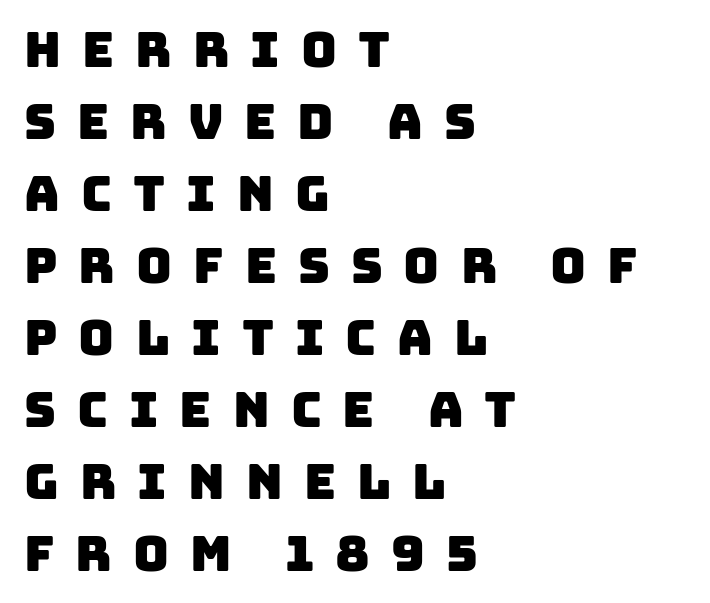
Q: Is the typeface a serif or a sans-serif typeface? A: Sans-serif.
Q: Is the text underlined? A: No.
Q: How is the paragraph aligned? A: Left-aligned.
Q: Is the spacing between letters normal or unusually wide? A: Unusually wide.
Q: Is the spacing between lines tight, normal or loose? A: Normal.
Q: Width (condensed, normal, or wide)? A: Normal.
Q: Stroke contrast? A: Low.
Q: x-height? A: Large.
Q: Monospaced? A: No.
